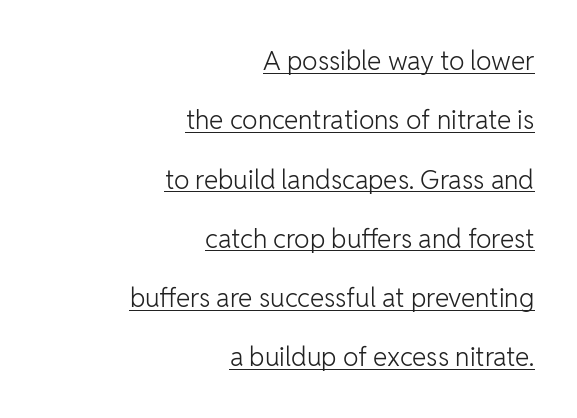
The image shows 26 px text type, upright; set right-aligned, loose line spacing (2.28x), normal letter spacing, underlined.
